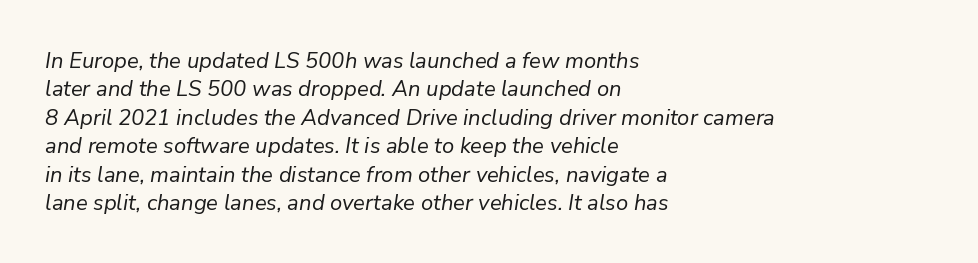
Q: Is the text bold? A: No.
Q: Is the text italic (slanted)? A: Yes, it leans right by about 9 degrees.
Q: Is the text underlined? A: No.
Q: How is the paragraph aligned? A: Left-aligned.
Q: Is the spacing between letters normal or unusually wide? A: Normal.
Q: Is the spacing between lines tight, normal or loose? A: Normal.
